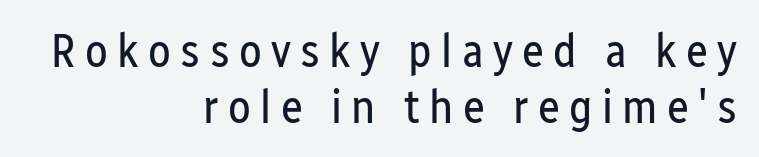
Q: Is the text bold? A: No.
Q: Is the text italic (slanted)? A: No, it is upright.
Q: Is the typeface a serif or a sans-serif typeface? A: Sans-serif.
Q: Is the text underlined? A: No.
Q: How is the paragraph aligned? A: Right-aligned.
Q: Is the spacing between letters normal or unusually wide? A: Unusually wide.
Q: Width (condensed, normal, or wide)? A: Condensed.
Q: Stroke contrast? A: Low.
Q: x-height? A: Medium.
Q: Monospaced? A: No.
